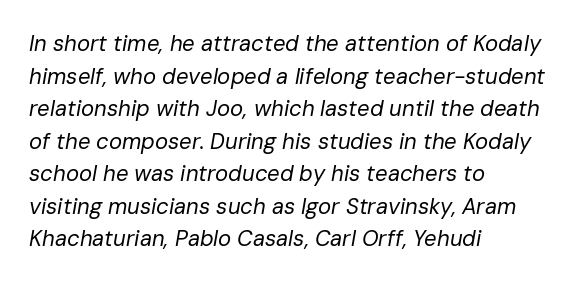
Whoever set this chose a conventional vertical rhythm. Just letters on the line, the space beneath them empty. Nothing unusual about the tracking: characters are spaced as the font intends. Yep, that's italic — everything's leaning. The rag falls on the right side of this text block. Stroke thickness stays within the range of a standard reading face or lighter.
